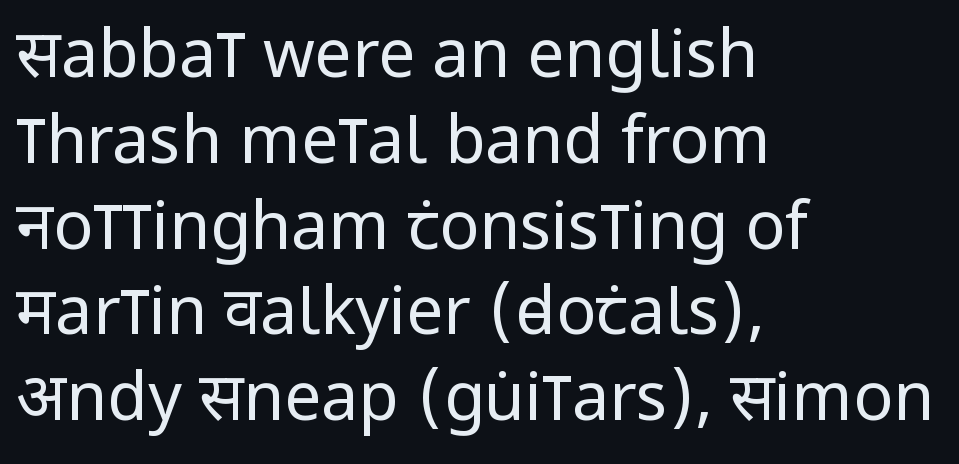
The image shows 66 px regular-weight, condensed sans-serif type, upright; set left-aligned, normal line spacing (1.3x), normal letter spacing, not underlined; low stroke contrast and a large x-height.
